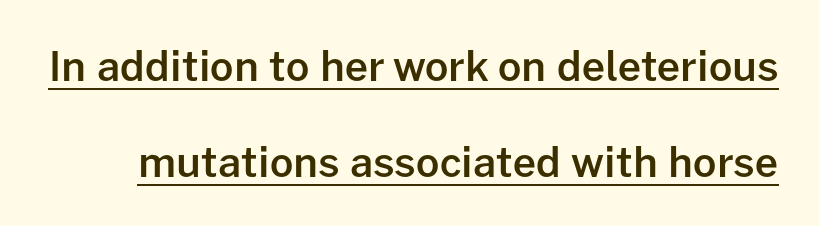
{"serif": "no", "italic": "no", "bold": "semi", "weight": "semibold", "width": "normal", "stroke_contrast": "low", "x_height": "medium", "monospaced": "no", "underline": "yes", "line_spacing": "loose", "line_spacing_ratio": 2.34, "letter_spacing": "normal", "letter_spacing_em": 0.0, "glyph_px": 41}
